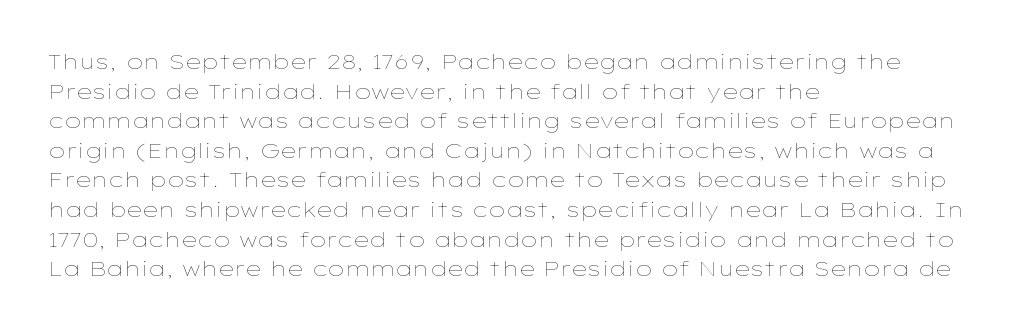
Quick note: underline off. Do the letters lean? They stand straight. The text block is weighted toward the left margin, trailing off unevenly rightward. This rendering leaves character spacing at its baseline value. Vertical spacing — default.
